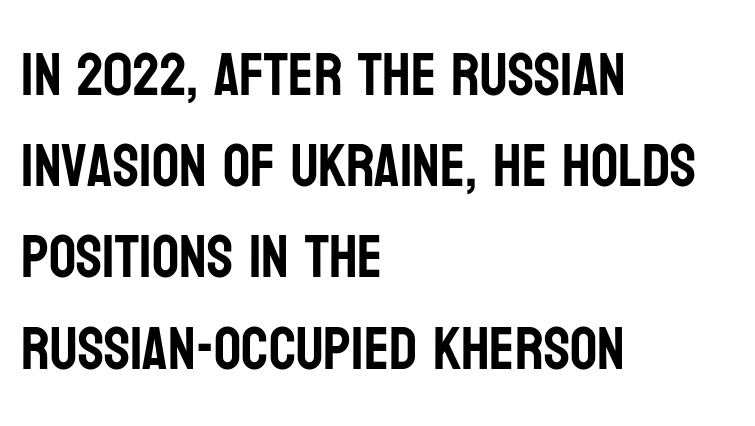
These lines are rendered in a variable-pitch font. Tracking here is standard; glyphs follow each other at the usual distance. Each line starts at the same left margin while the right side varies. The space beneath each line is pristine and unruled. The axis of the letterforms is exactly vertical. Does the leading feel generous? No, just average.
